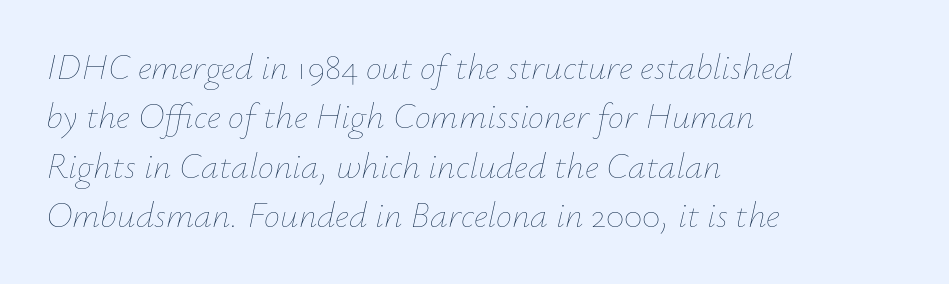
In terms of posture, this sample is oblique. These lines are set flush left with a ragged right edge. Beneath every word, the page is bare. The gaps between neighbouring characters are ordinary and unremarkable. This sample keeps an unexceptional amount of space between lines. The face used here is proportionally spaced, like ordinary book or web type.
